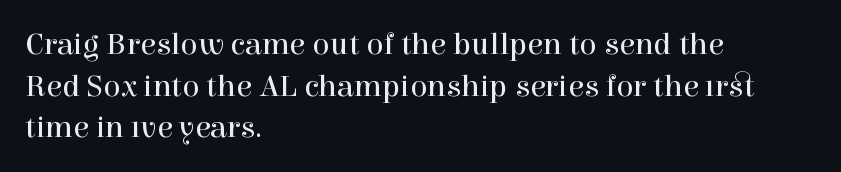
{"serif": "yes", "italic": "no", "bold": "no", "weight": "regular", "width": "normal", "x_height": "medium", "monospaced": "no", "underline": "no", "align": "left", "line_spacing": "normal", "line_spacing_ratio": 1.3, "letter_spacing": "normal", "letter_spacing_em": 0.0, "glyph_px": 32}
